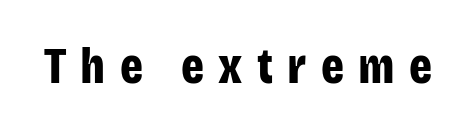
Tracking here is generous; glyphs stand well apart from one another. What kind of face is this? One without serifs — a sans. No word sits above an underline. Spacing verdict: proportional, widths tailored to each character. Unlike italic type, these characters show no tilt at all.
